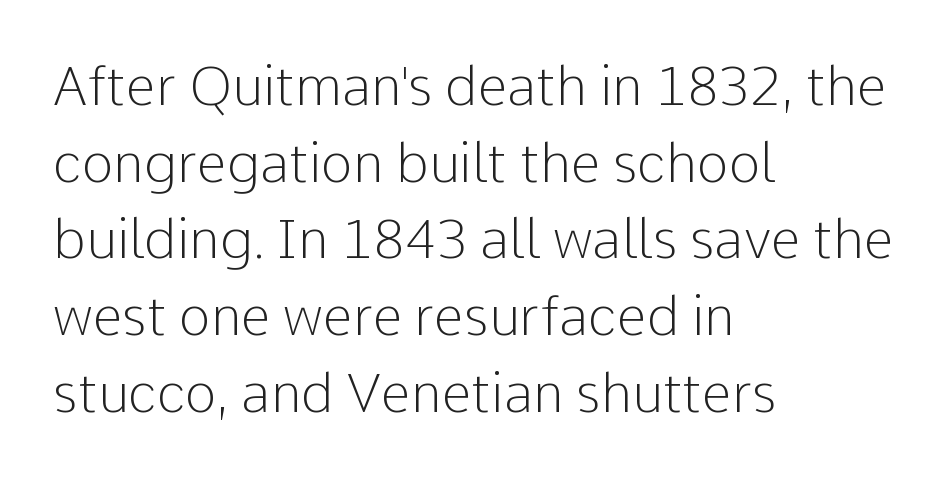
{"serif": "no", "italic": "no", "bold": "no", "weight": "light", "width": "normal", "stroke_contrast": "low", "x_height": "medium", "monospaced": "no", "underline": "no", "align": "left", "line_spacing": "normal", "line_spacing_ratio": 1.42, "letter_spacing": "normal", "letter_spacing_em": 0.0, "glyph_px": 54}
